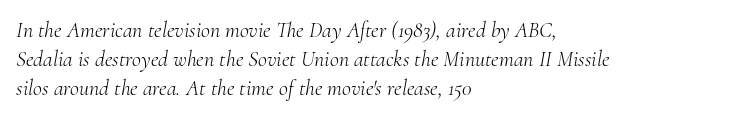
The image shows 22 px text type, italic (leaning right); set left-aligned, normal line spacing (1.32x), normal letter spacing, not underlined.
